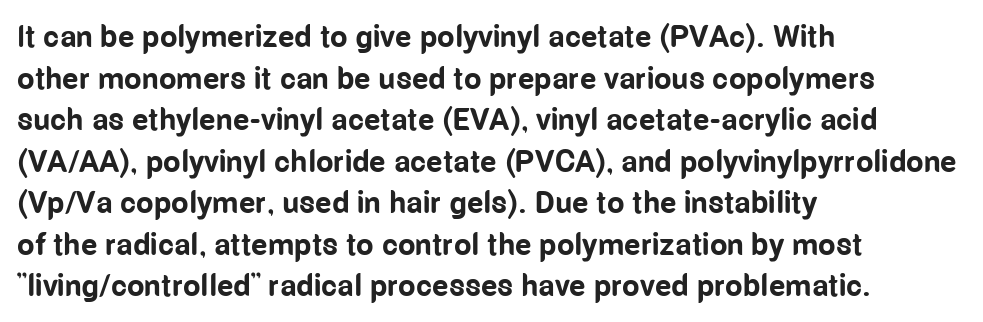
Q: Is the text bold? A: Yes.
Q: Is the text italic (slanted)? A: No, it is upright.
Q: Is the typeface a serif or a sans-serif typeface? A: Sans-serif.
Q: Is the text underlined? A: No.
Q: How is the paragraph aligned? A: Left-aligned.
Q: Is the spacing between letters normal or unusually wide? A: Normal.
Q: Is the spacing between lines tight, normal or loose? A: Normal.
Q: Width (condensed, normal, or wide)? A: Condensed.
Q: Stroke contrast? A: Low.
Q: x-height? A: Medium.
Q: Monospaced? A: No.
